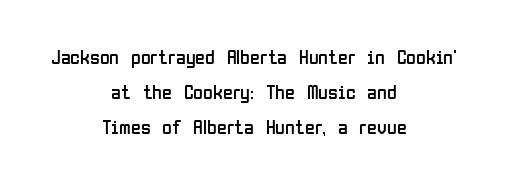
Characters remain perfectly vertical along every line. Letters rest on an invisible, unmarked baseline. This reads as an unemphasized weight, regular at the heaviest. The typesetter chose a symmetrical, centered arrangement here. You could call the tracking neutral — neither tight nor loose.
